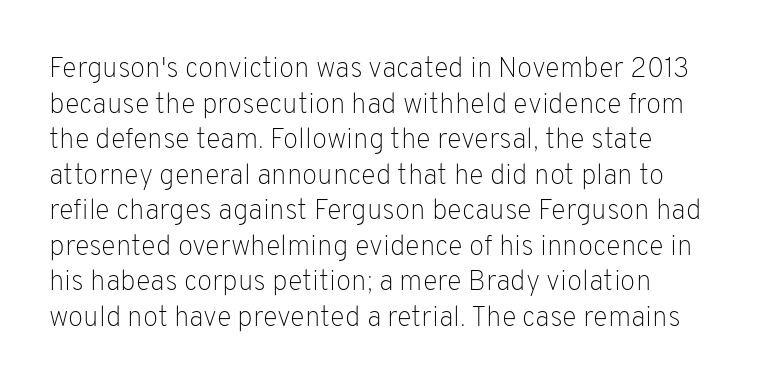
The horizontal fit of the characters is conventional and even. Left-aligned paragraph, ragged on the right. No word sits above an underline. Note the varied advance widths — an 'i' is clearly narrower than an 'm'.
